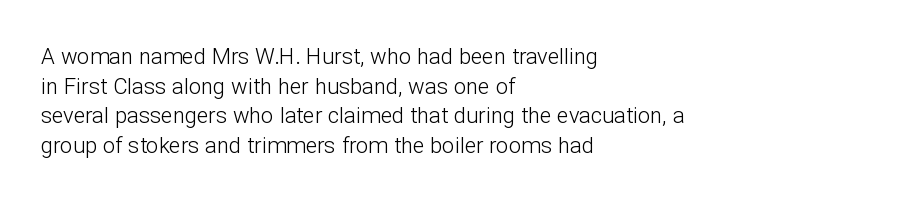
The image shows 22 px text type, upright; set left-aligned, normal line spacing (1.35x), normal letter spacing, not underlined.
